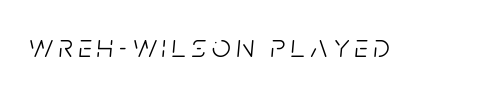
Q: Is the text bold? A: No.
Q: Is the text italic (slanted)? A: Yes, it leans right by about 5 degrees.
Q: Is the text underlined? A: No.
Q: Width (condensed, normal, or wide)? A: Condensed.
Q: Stroke contrast? A: Low.
Q: x-height? A: Large.
Q: Monospaced? A: No.
